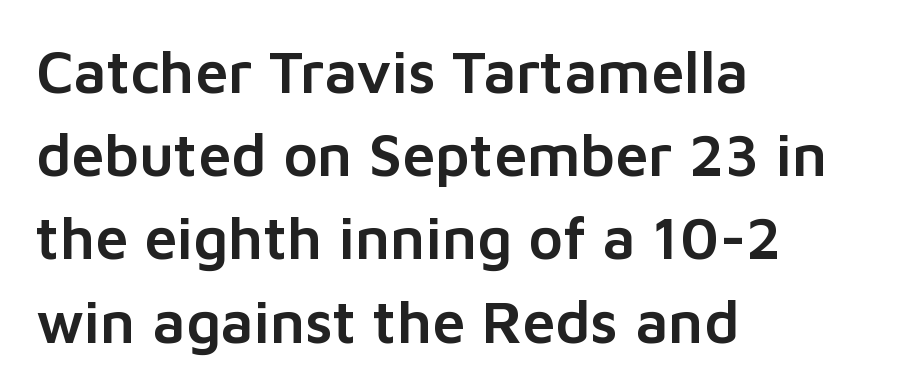
Vertical spacing — default. The type family on display is of the sans-serif kind. These lines stack with their left ends in a neat column. The face used here is proportionally spaced, like ordinary book or web type. Is there any slant? The stems are plumb. No extra tracking has been applied to these lines.
